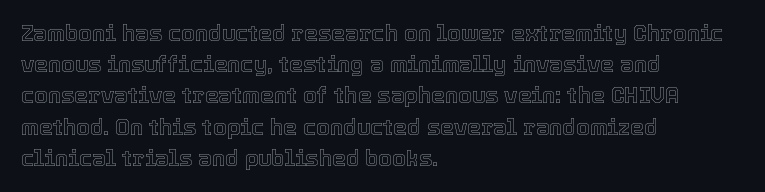
Nope, not italic — everything's standing straight. You could call the tracking neutral — neither tight nor loose. Descenders hang freely into open space. Vertical spacing — default. The compositor pushed each line to the left boundary.
